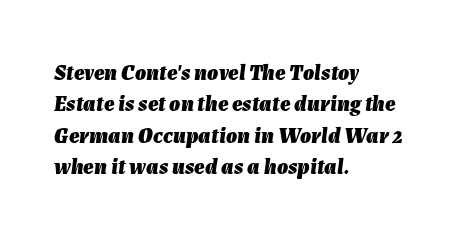
Q: Is the text bold? A: Yes.
Q: Is the text italic (slanted)? A: Yes, it leans right by about 7 degrees.
Q: Is the text underlined? A: No.
Q: How is the paragraph aligned? A: Left-aligned.
Q: Is the spacing between letters normal or unusually wide? A: Normal.
Q: Is the spacing between lines tight, normal or loose? A: Normal.
